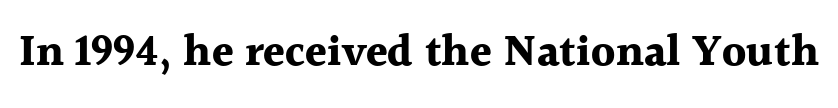
{"serif": "yes", "italic": "no", "bold": "yes", "weight": "bold", "width": "normal", "x_height": "medium", "monospaced": "no", "underline": "no", "letter_spacing": "normal", "letter_spacing_em": 0.0, "glyph_px": 44}
